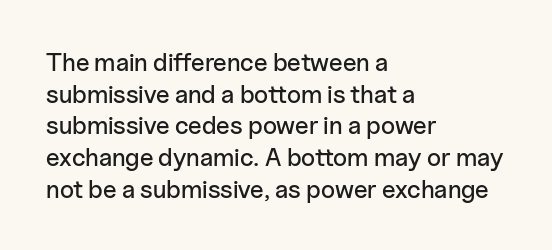
{"italic": "no", "underline": "no", "align": "left", "line_spacing": "normal", "line_spacing_ratio": 1.27, "letter_spacing": "normal", "letter_spacing_em": 0.0, "glyph_px": 25}
